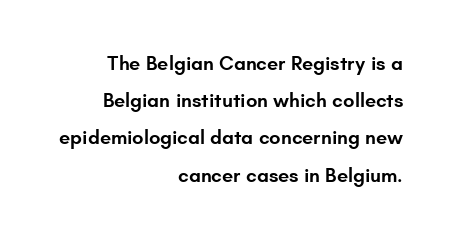
What stands out about the letter spacing? Nothing — it is the standard amount. The paragraph shown leans on its right margin. If you drew a line through each stem, it would be perfectly vertical. Each glyph is drawn with semibold strokes, heavier than normal yet not fully bold. Decoration check: the copy has no underline.
